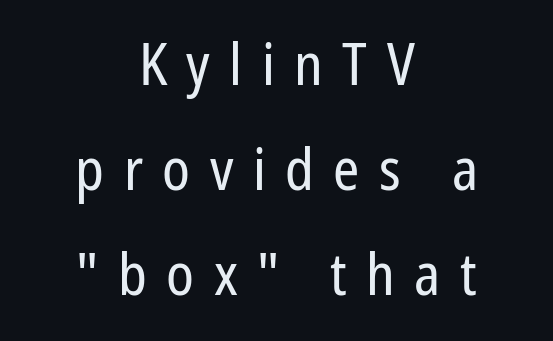
{"serif": "no", "italic": "no", "bold": "no", "weight": "regular", "width": "condensed", "stroke_contrast": "low", "x_height": "medium", "monospaced": "no", "underline": "no", "align": "center", "line_spacing_ratio": 1.78, "letter_spacing": "wide", "letter_spacing_em": 0.33, "glyph_px": 59}
